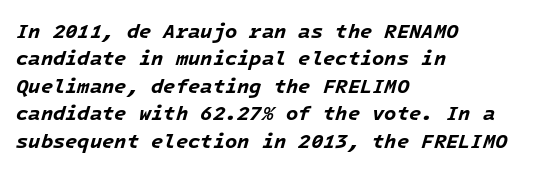
Words float on clear page, feet unadorned. The lines are quadded left. The typesetting leans heavy: a genuine bold. Quick note: interline space is typical. The rendering applies a slant to the glyphs. Here the glyphs are tracked normally, forming tight word shapes.
